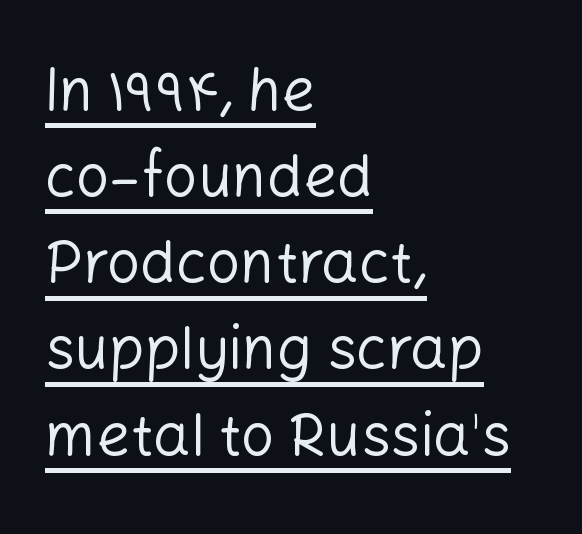
{"serif": "no", "italic": "no", "bold": "no", "weight": "regular", "width": "normal", "stroke_contrast": "low", "x_height": "medium", "monospaced": "no", "underline": "yes", "align": "left", "line_spacing": "normal", "line_spacing_ratio": 1.46, "letter_spacing": "normal", "letter_spacing_em": 0.0, "glyph_px": 59}
